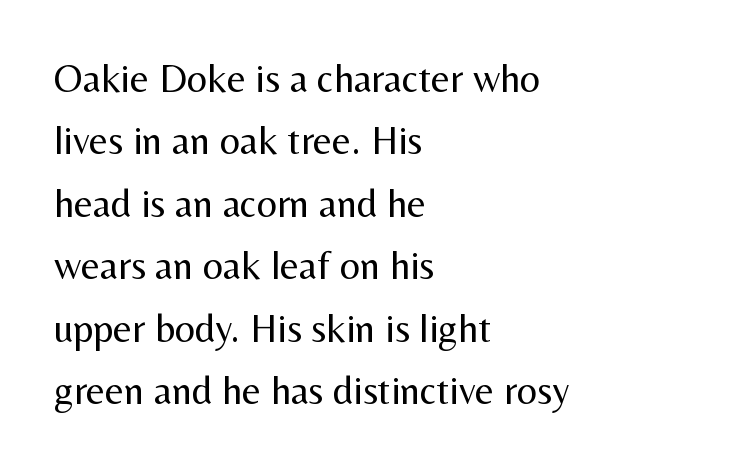
The image shows 40 px regular-weight sans-serif type, upright; set left-aligned, normal line spacing (1.56x), normal letter spacing, not underlined; medium stroke contrast and a medium x-height.
